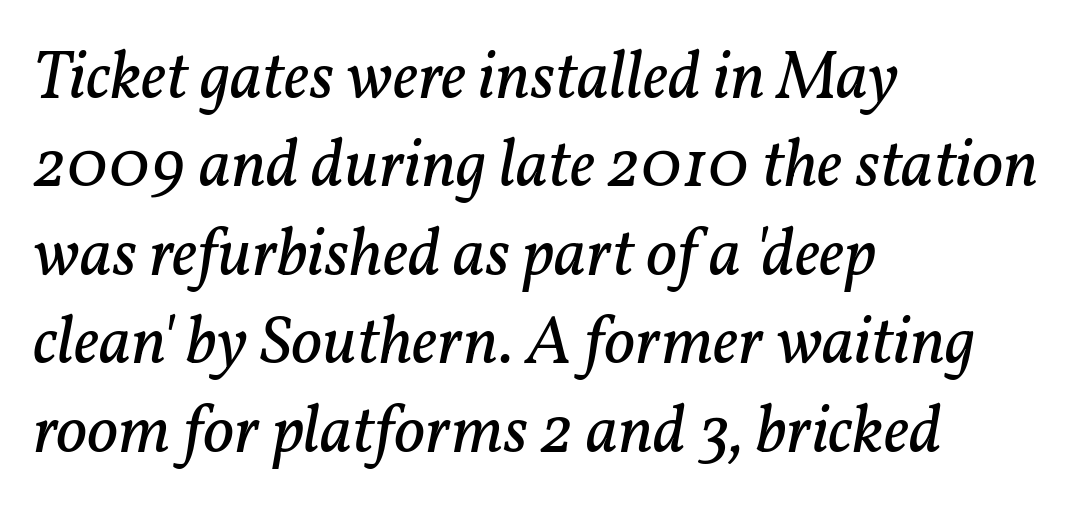
Font category for this specimen: serif. The passage shown has conventional tracking throughout. Check under the words: just untouched page. Letters have the restrained weight of plain body copy at most.
